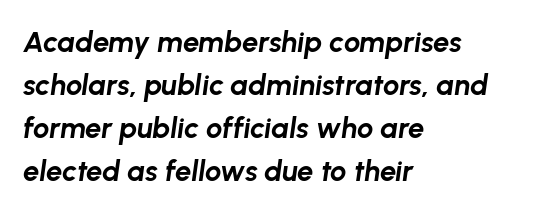
{"italic": "yes", "lean": "right", "slant_degrees": 8, "bold": "yes", "weight": "bold", "width": "normal", "stroke_contrast": "low", "x_height": "medium", "monospaced": "no", "underline": "no", "align": "left", "line_spacing": "normal", "line_spacing_ratio": 1.48, "letter_spacing": "normal", "letter_spacing_em": 0.0, "glyph_px": 29}
